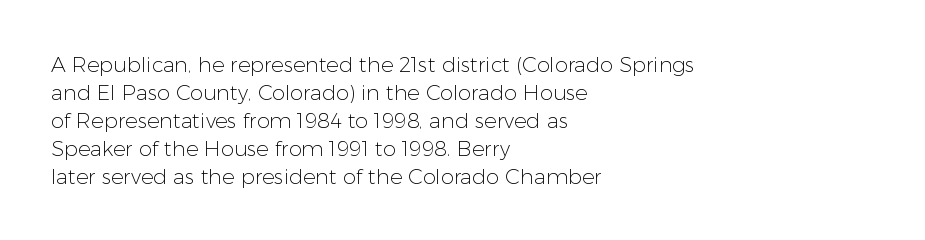
Q: Is the text bold? A: No.
Q: Is the text italic (slanted)? A: No, it is upright.
Q: Is the text underlined? A: No.
Q: How is the paragraph aligned? A: Left-aligned.
Q: Is the spacing between letters normal or unusually wide? A: Normal.
Q: Is the spacing between lines tight, normal or loose? A: Normal.
